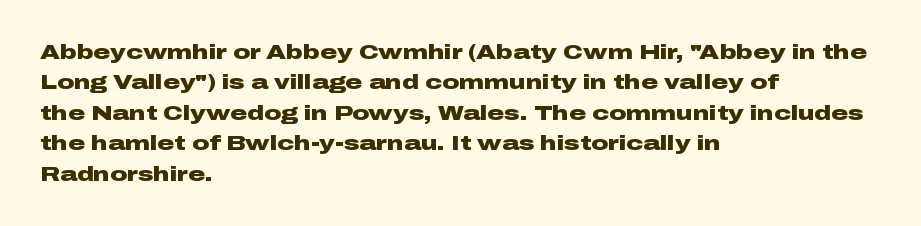
Q: Is the text bold? A: Yes.
Q: Is the text italic (slanted)? A: No, it is upright.
Q: Is the text underlined? A: No.
Q: How is the paragraph aligned? A: Left-aligned.
Q: Is the spacing between letters normal or unusually wide? A: Normal.
Q: Is the spacing between lines tight, normal or loose? A: Normal.
